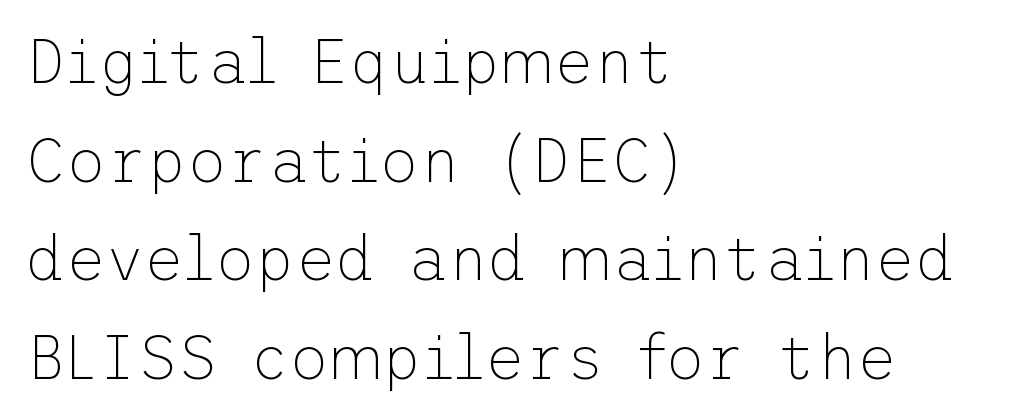
What stands out about the letter spacing? Nothing — it is the standard amount. Nope, no serifs anywhere on these letters. The passage shown is not underscored anywhere. The strokes carry an ordinary text weight at most.
